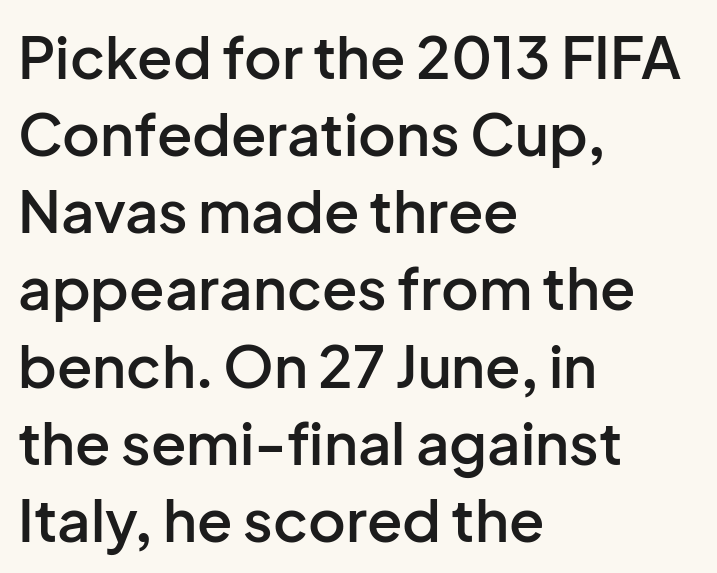
{"serif": "no", "italic": "no", "bold": "semi", "weight": "semibold", "width": "normal", "stroke_contrast": "low", "x_height": "medium", "monospaced": "no", "underline": "no", "align": "left", "line_spacing": "normal", "line_spacing_ratio": 1.33, "letter_spacing": "normal", "letter_spacing_em": 0.0, "glyph_px": 58}
